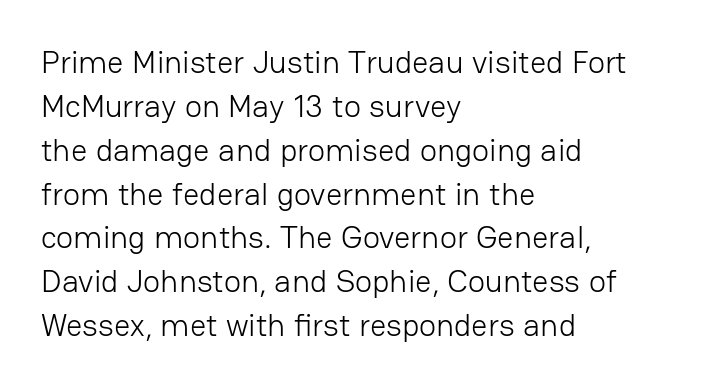
Q: Is the text bold? A: No.
Q: Is the text italic (slanted)? A: No, it is upright.
Q: Is the typeface a serif or a sans-serif typeface? A: Sans-serif.
Q: Is the text underlined? A: No.
Q: How is the paragraph aligned? A: Left-aligned.
Q: Is the spacing between letters normal or unusually wide? A: Normal.
Q: Is the spacing between lines tight, normal or loose? A: Normal.
Q: Width (condensed, normal, or wide)? A: Normal.
Q: Stroke contrast? A: Low.
Q: x-height? A: Medium.
Q: Monospaced? A: No.
